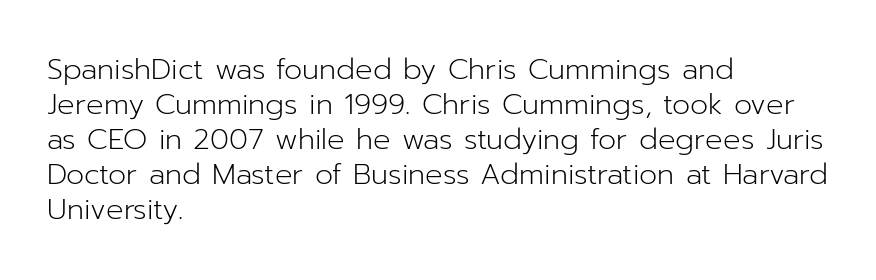
The image shows 29 px light sans-serif type, upright; set left-aligned, line spacing 1.21x, normal letter spacing, not underlined; low stroke contrast and a medium x-height.
